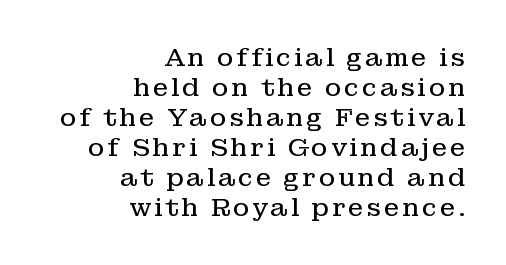
Q: Is the text bold? A: No.
Q: Is the text italic (slanted)? A: No, it is upright.
Q: Is the text underlined? A: No.
Q: How is the paragraph aligned? A: Right-aligned.
